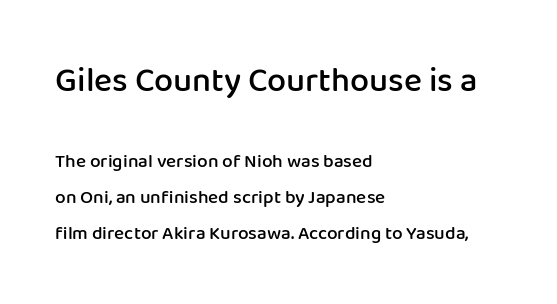
The image shows 34 px semibold sans-serif type, upright; set left-aligned, loose line spacing (1.9x), normal letter spacing, not underlined; the first (top) block is 1.79x larger; low stroke contrast and a medium x-height.
